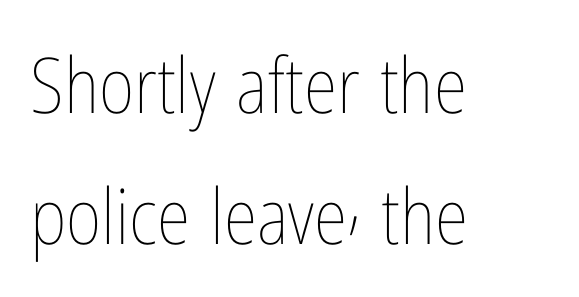
The image shows 77 px thin, condensed type, upright; set left-aligned, normal line spacing (1.7x), normal letter spacing, not underlined; low stroke contrast and a medium x-height.
